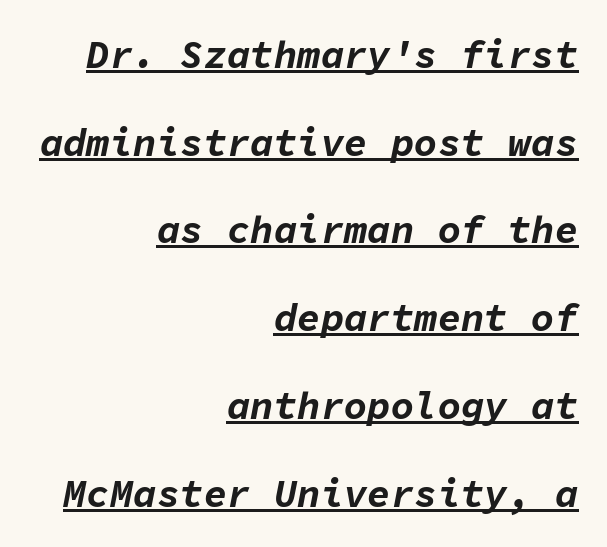
Each word holds together tightly as a unit, with standard inter-letter gaps. Line endings align vertically; line beginnings do not. Regarding leading, the lines here are spaced well apart. Students, this is bold: see how much ink each stroke carries. These lines are rendered in a fixed-pitch font.
